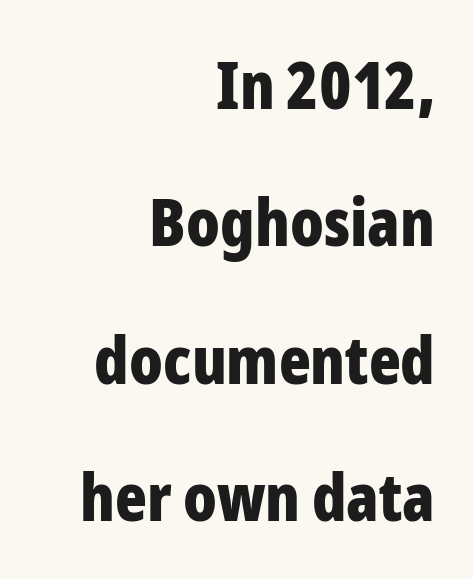
Each line ends at the same right margin while the left side varies. The area under the type is left untouched. In terms of weight, the rendering is a true, heavy bold. Posture: upright roman. Each letter's strokes conclude bluntly, with no projecting serifs.
